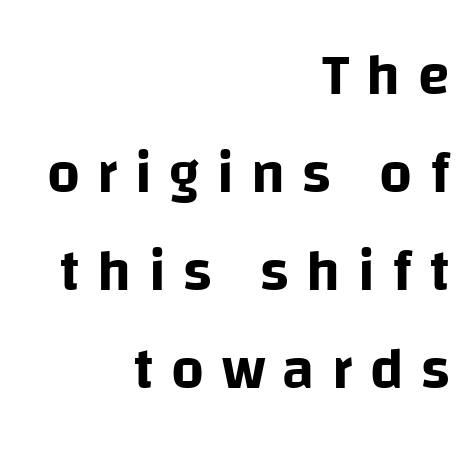
The image shows 58 px sans-serif type, upright; set right-aligned, normal line spacing (1.69x), unusually wide letter spacing (+0.3 em), not underlined; low stroke contrast and a large x-height.
